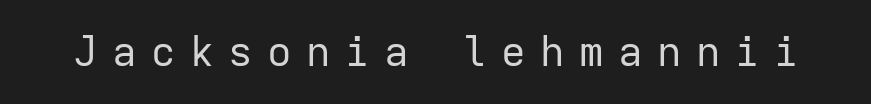
No heavy texture on the line: the type isn't bold. The axis of the letterforms is exactly vertical. The rendering inserts visible extra space after every character. This rendering employs a face without finishing strokes, i.e., a sans-serif. Quick note: underline off.
